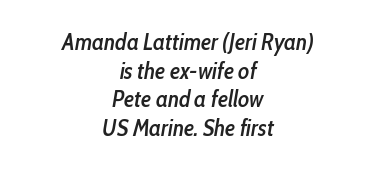
{"italic": "yes", "lean": "right", "slant_degrees": 10, "bold": "semi", "underline": "no", "align": "center", "line_spacing": "normal", "line_spacing_ratio": 1.25, "letter_spacing": "normal", "letter_spacing_em": 0.0, "glyph_px": 23}
